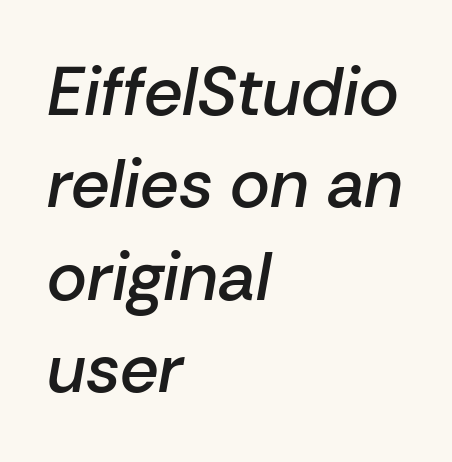
Q: Is the text bold? A: Semi-bold.
Q: Is the text italic (slanted)? A: Yes, it leans right by about 10 degrees.
Q: Is the text underlined? A: No.
Q: How is the paragraph aligned? A: Left-aligned.
Q: Is the spacing between letters normal or unusually wide? A: Normal.
Q: Is the spacing between lines tight, normal or loose? A: Normal.
Q: Width (condensed, normal, or wide)? A: Normal.
Q: Stroke contrast? A: Low.
Q: x-height? A: Medium.
Q: Monospaced? A: No.
